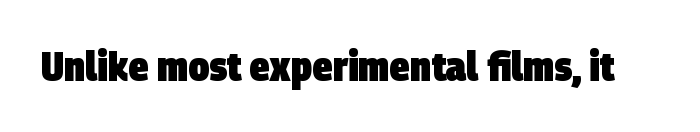
{"serif": "no", "bold": "yes", "weight": "heavy", "width": "condensed", "stroke_contrast": "low", "x_height": "large", "monospaced": "no", "underline": "no", "letter_spacing": "normal", "letter_spacing_em": 0.0, "glyph_px": 41}
